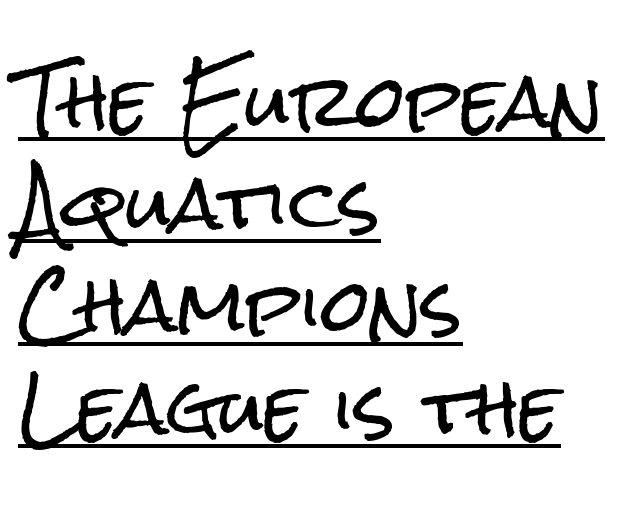
This block has exactly the height ordinary leading produces. Does a line run under the words? Yes, clearly. Observe the absence of serifs on each vertical stroke in this sample. Which margin do the lines hug? The left one — the right edge is uneven. Nothing unusual about the tracking: characters are spaced as the font intends.
